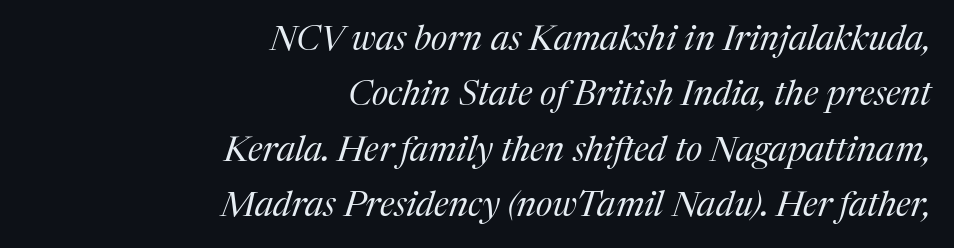
Q: Is the text bold? A: No.
Q: Is the text italic (slanted)? A: Yes, it leans right by about 17 degrees.
Q: Is the typeface a serif or a sans-serif typeface? A: Serif.
Q: Is the text underlined? A: No.
Q: How is the paragraph aligned? A: Right-aligned.
Q: Is the spacing between letters normal or unusually wide? A: Normal.
Q: Is the spacing between lines tight, normal or loose? A: Normal.
Q: Width (condensed, normal, or wide)? A: Normal.
Q: Stroke contrast? A: Medium.
Q: x-height? A: Medium.
Q: Monospaced? A: No.
